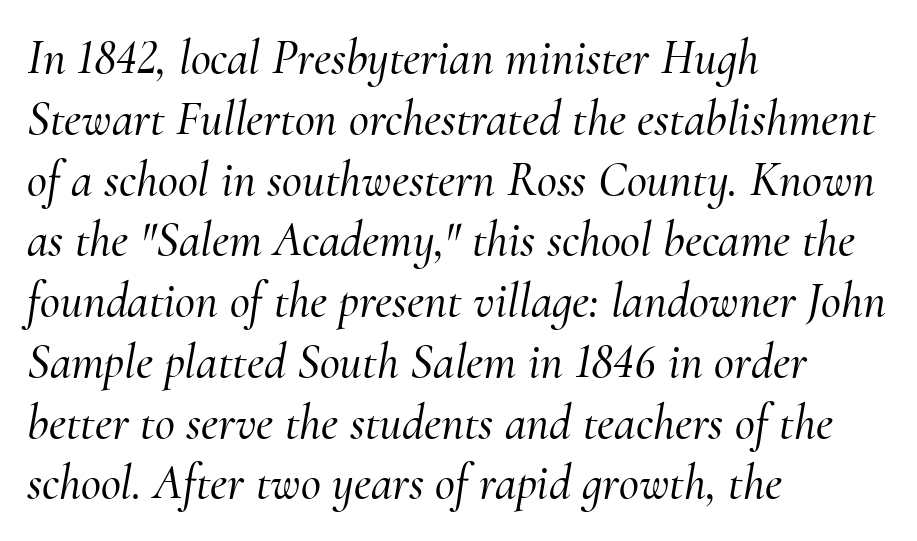
The image shows 49 px serif type, italic (leaning right); set left-aligned, line spacing 1.24x, normal letter spacing, not underlined; medium stroke contrast and a small x-height.
